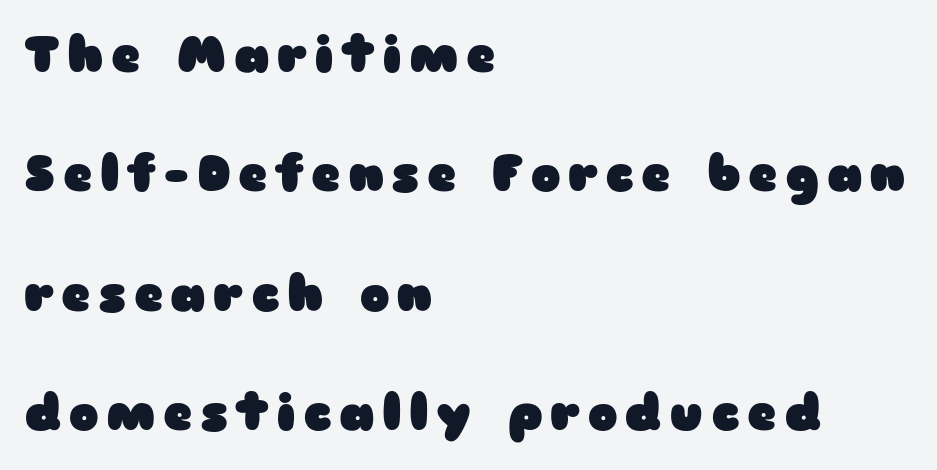
The image shows 50 px heavy, wide sans-serif type, upright; set left-aligned, loose line spacing (2.39x), not underlined; low stroke contrast and a medium x-height.
